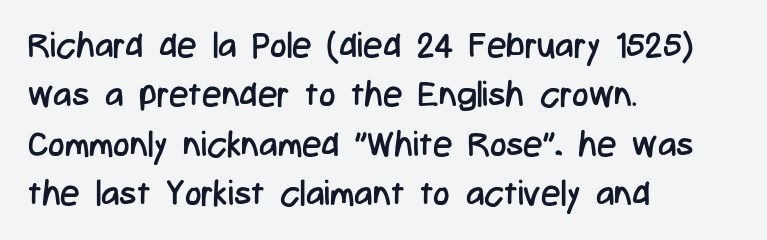
Q: Is the text bold? A: No.
Q: Is the text italic (slanted)? A: No, it is upright.
Q: Is the typeface a serif or a sans-serif typeface? A: Sans-serif.
Q: Is the text underlined? A: No.
Q: How is the paragraph aligned? A: Left-aligned.
Q: Is the spacing between letters normal or unusually wide? A: Normal.
Q: Is the spacing between lines tight, normal or loose? A: Normal.
Q: Width (condensed, normal, or wide)? A: Condensed.
Q: Stroke contrast? A: Low.
Q: x-height? A: Medium.
Q: Monospaced? A: No.
